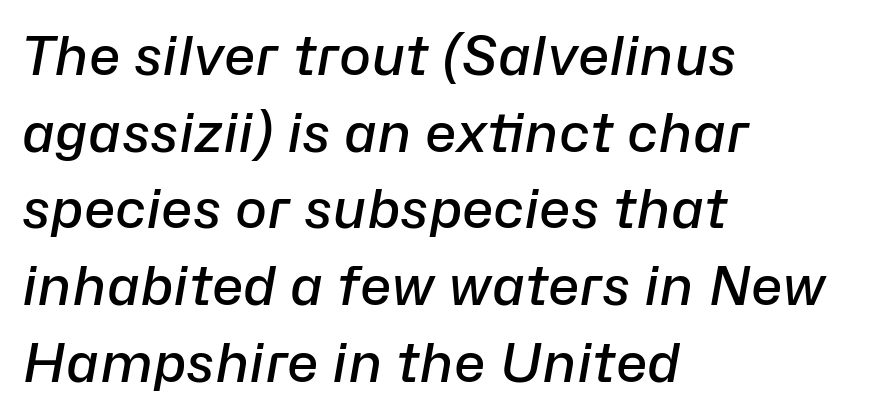
Q: Is the text bold? A: Semi-bold.
Q: Is the text italic (slanted)? A: Yes, it leans right by about 10 degrees.
Q: Is the text underlined? A: No.
Q: How is the paragraph aligned? A: Left-aligned.
Q: Is the spacing between letters normal or unusually wide? A: Normal.
Q: Is the spacing between lines tight, normal or loose? A: Normal.
Q: Width (condensed, normal, or wide)? A: Normal.
Q: Stroke contrast? A: Low.
Q: x-height? A: Medium.
Q: Monospaced? A: No.
